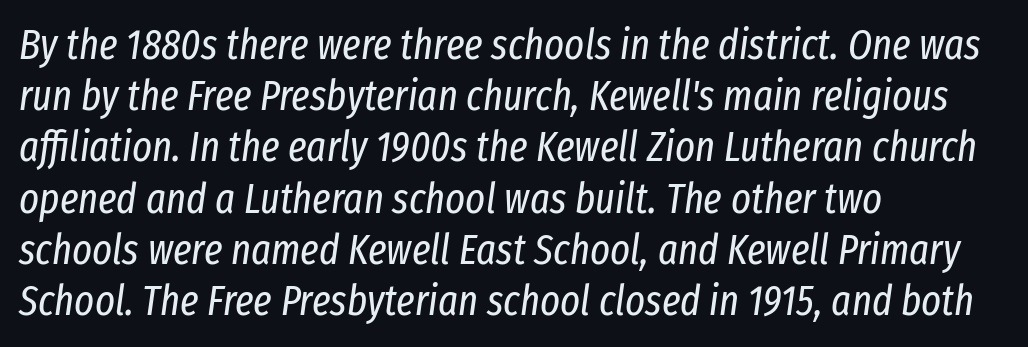
Q: Is the text bold? A: No.
Q: Is the text italic (slanted)? A: Yes, it leans right by about 8 degrees.
Q: Is the text underlined? A: No.
Q: How is the paragraph aligned? A: Left-aligned.
Q: Is the spacing between letters normal or unusually wide? A: Normal.
Q: Width (condensed, normal, or wide)? A: Condensed.
Q: Stroke contrast? A: Low.
Q: x-height? A: Medium.
Q: Monospaced? A: No.
